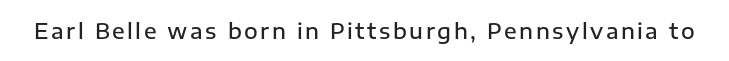
{"italic": "no", "bold": "semi", "underline": "no", "glyph_px": 21}
